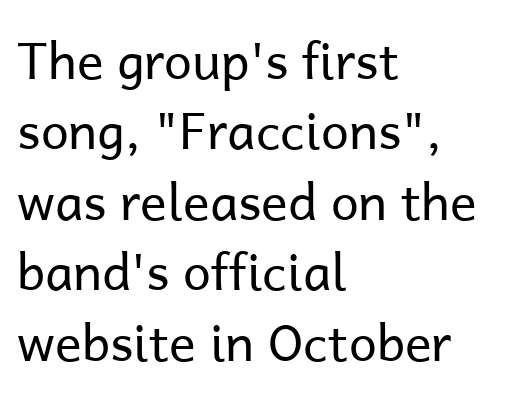
{"serif": "no", "italic": "no", "bold": "no", "weight": "regular", "width": "normal", "stroke_contrast": "low", "x_height": "medium", "monospaced": "no", "underline": "no", "align": "left", "line_spacing": "normal", "line_spacing_ratio": 1.41, "letter_spacing": "normal", "letter_spacing_em": 0.0, "glyph_px": 50}
